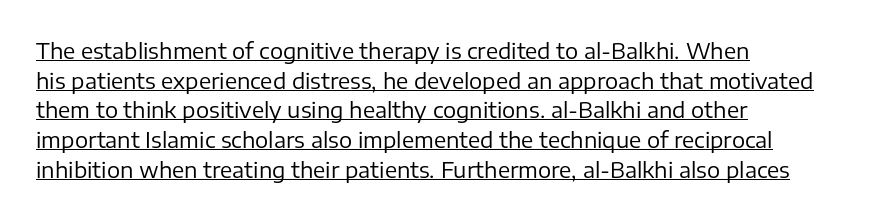
The image shows 22 px text type, upright; set left-aligned, normal line spacing (1.35x), normal letter spacing, underlined.
